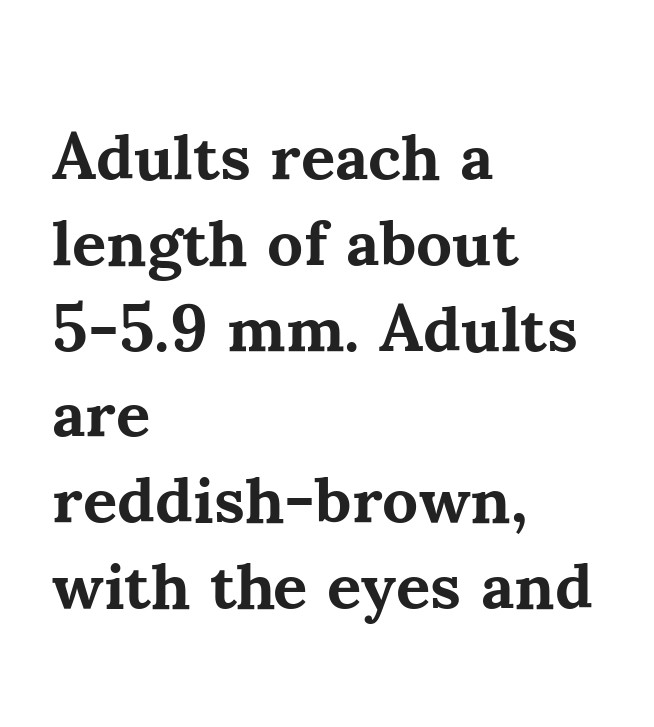
The image shows 66 px bold serif type, upright; set left-aligned, normal line spacing (1.3x), normal letter spacing, not underlined; medium stroke contrast and a small x-height.
